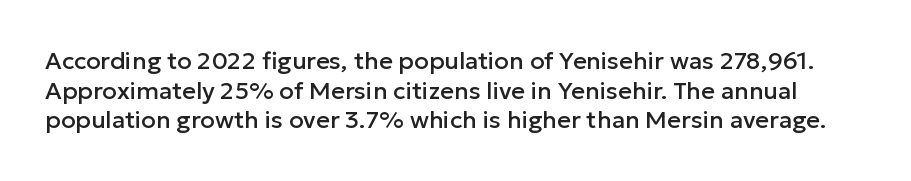
{"italic": "no", "underline": "no", "line_spacing_ratio": 1.23, "letter_spacing": "normal", "letter_spacing_em": 0.0, "glyph_px": 24}
